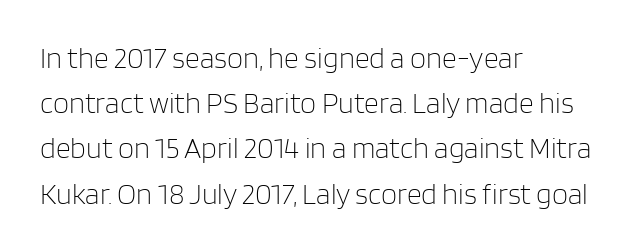
Nobody touched the tracking dial on this one. A classic flush-left, rag-right setting is used for this passage. Evenly set lines give the paragraph a standard silhouette. The weight tops out at a normal text grade. Grotesque or geometric, the face here clearly has no serifs.
